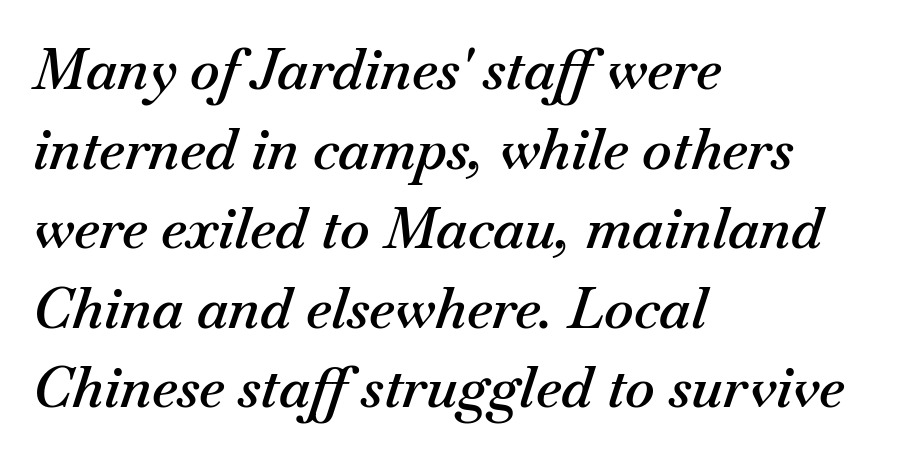
The image shows 56 px semibold type, italic (leaning right); set left-aligned, normal line spacing (1.42x), normal letter spacing, not underlined; medium stroke contrast and a small x-height.
